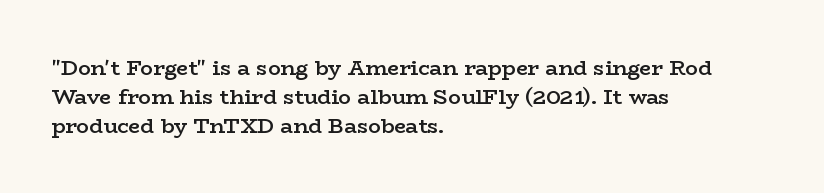
These lines keep a tight, regular rhythm from letter to letter. If you drew a ruler down the left edge, every line would touch it. Compared with an ordinary text face, these strokes are moderately heavier — a semibold. Whoever set this chose a conventional vertical rhythm. The glyphs are unaccompanied by any horizontal stroke below them.
